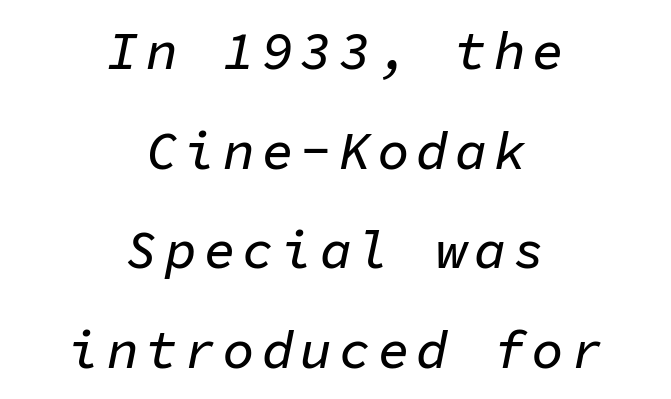
Type without underlining. The whitespace from short lines is split evenly between both sides. Designer's note — italics engaged. You could count columns in this text — the font is strictly monospaced.
